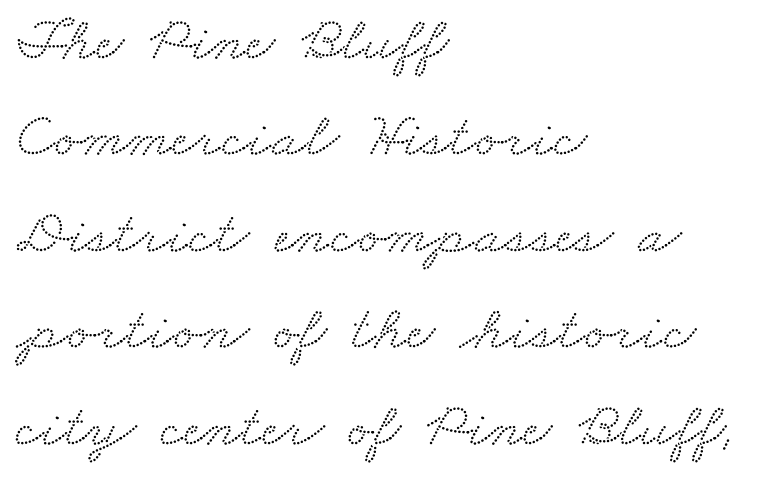
Q: Is the typeface a serif or a sans-serif typeface? A: Serif.
Q: Is the text underlined? A: No.
Q: How is the paragraph aligned? A: Left-aligned.
Q: Is the spacing between letters normal or unusually wide? A: Normal.
Q: Is the spacing between lines tight, normal or loose? A: Normal.
Q: Width (condensed, normal, or wide)? A: Wide.
Q: Stroke contrast? A: Medium.
Q: x-height? A: Small.
Q: Monospaced? A: No.
